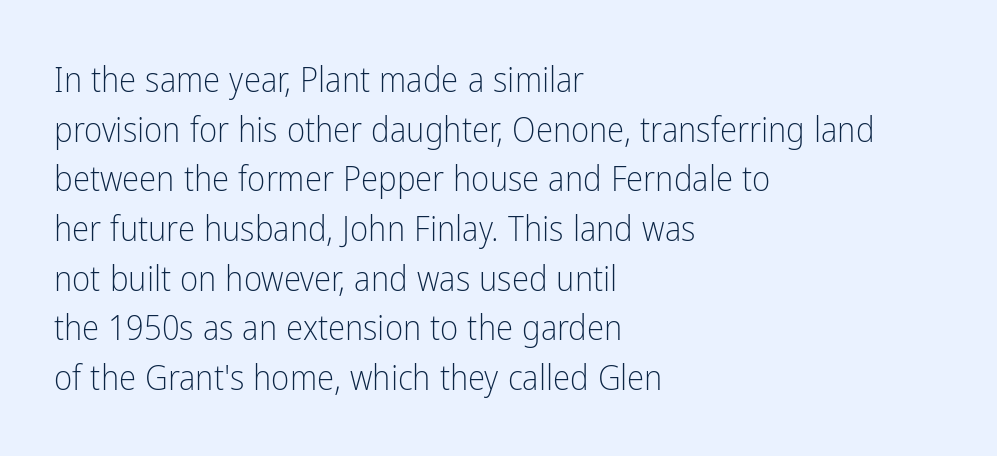
Q: Is the text bold? A: No.
Q: Is the text italic (slanted)? A: No, it is upright.
Q: Is the typeface a serif or a sans-serif typeface? A: Sans-serif.
Q: Is the text underlined? A: No.
Q: How is the paragraph aligned? A: Left-aligned.
Q: Is the spacing between letters normal or unusually wide? A: Normal.
Q: Is the spacing between lines tight, normal or loose? A: Normal.
Q: Width (condensed, normal, or wide)? A: Condensed.
Q: Stroke contrast? A: Low.
Q: x-height? A: Medium.
Q: Monospaced? A: No.
